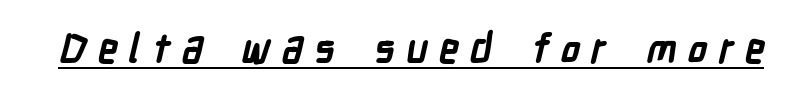
Q: Is the text bold? A: Yes.
Q: Is the typeface a serif or a sans-serif typeface? A: Sans-serif.
Q: Is the text underlined? A: Yes.
Q: Is the spacing between letters normal or unusually wide? A: Unusually wide.
Q: Width (condensed, normal, or wide)? A: Condensed.
Q: Stroke contrast? A: Low.
Q: x-height? A: Medium.
Q: Monospaced? A: No.
